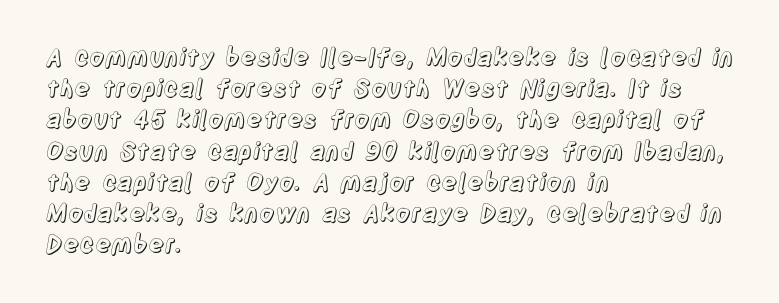
{"underline": "no", "align": "left", "line_spacing": "normal", "line_spacing_ratio": 1.3, "letter_spacing": "normal", "letter_spacing_em": 0.0, "glyph_px": 24}
